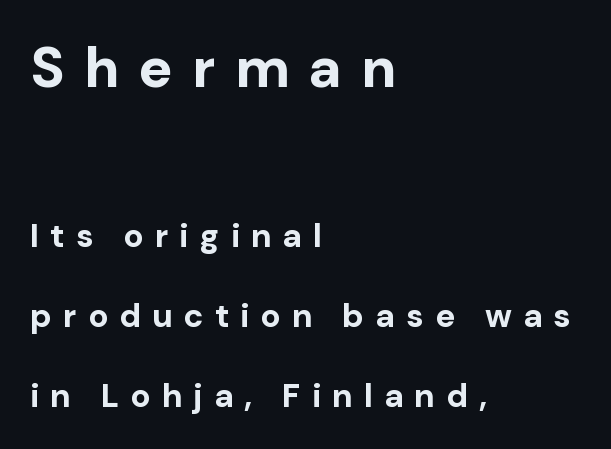
The image shows 57 px bold sans-serif type, upright; set left-aligned, loose line spacing (2.43x), unusually wide letter spacing (+0.34 em), not underlined; the first (top) block is 1.73x larger; low stroke contrast and a medium x-height.
